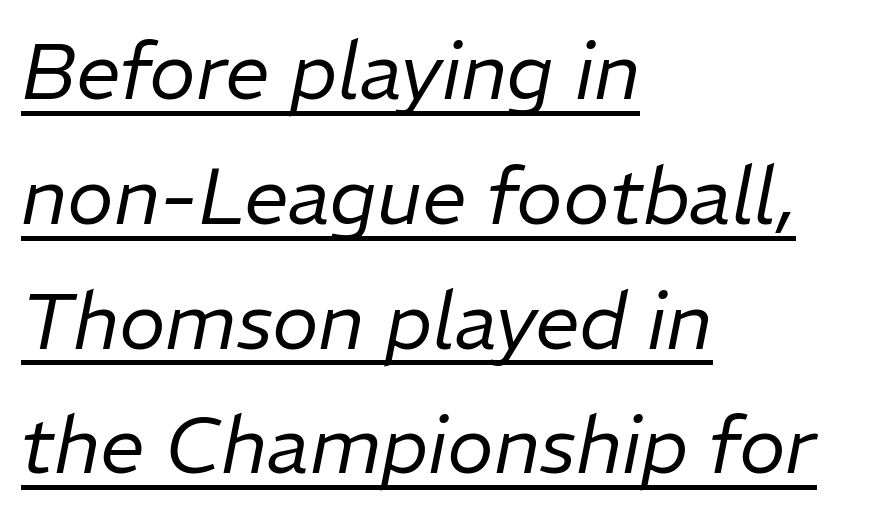
Q: Is the text bold? A: No.
Q: Is the text italic (slanted)? A: Yes, it leans right by about 11 degrees.
Q: Is the text underlined? A: Yes.
Q: How is the paragraph aligned? A: Left-aligned.
Q: Is the spacing between letters normal or unusually wide? A: Normal.
Q: Is the spacing between lines tight, normal or loose? A: Normal.
Q: Width (condensed, normal, or wide)? A: Normal.
Q: Stroke contrast? A: Low.
Q: x-height? A: Medium.
Q: Monospaced? A: No.
